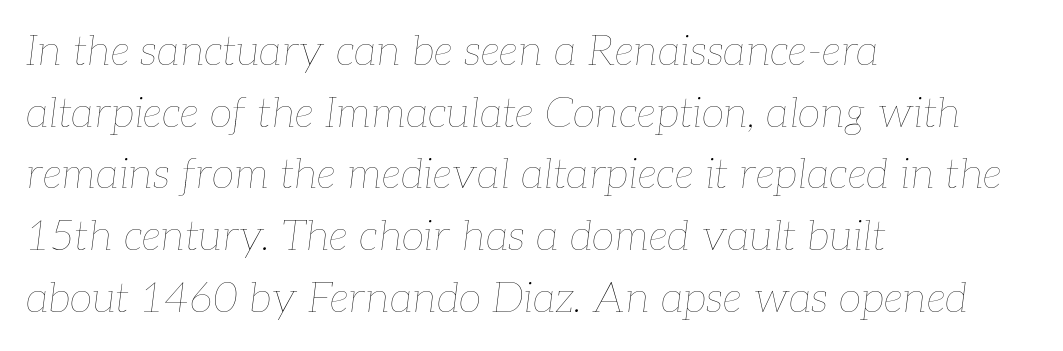
{"italic": "yes", "lean": "right", "slant_degrees": 7, "bold": "no", "weight": "thin", "width": "normal", "stroke_contrast": "low", "x_height": "medium", "monospaced": "no", "underline": "no", "align": "left", "line_spacing": "normal", "line_spacing_ratio": 1.47, "letter_spacing": "normal", "letter_spacing_em": 0.0, "glyph_px": 42}
